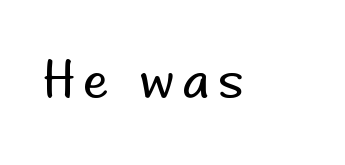
Just letters on the line, the space beneath them empty. Upright lettering throughout. A typesetter would call this proportional, since set widths differ per character. Font category for this specimen: sans-serif. The letterforms sit at book weight or below.
